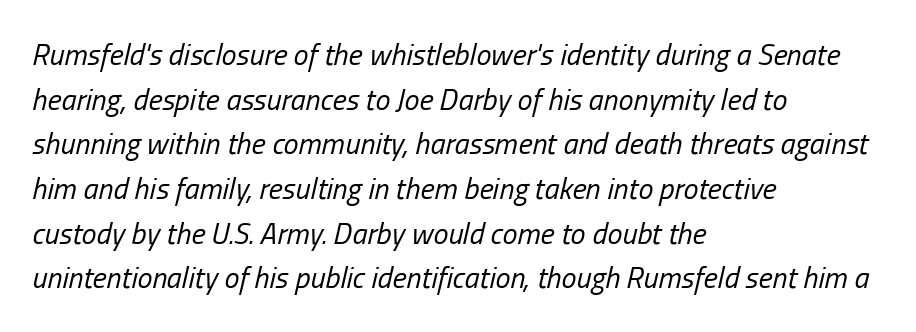
This sample keeps an unexceptional amount of space between lines. The tracking reads as untouched default to a designer's eye. The typesetter chose a ragged-right arrangement here. Notice how the stems are inclined rather than vertical — that's the hallmark of italics. Think of a printed novel: that variable character pitch is what you see here. Quick note: underline off.
